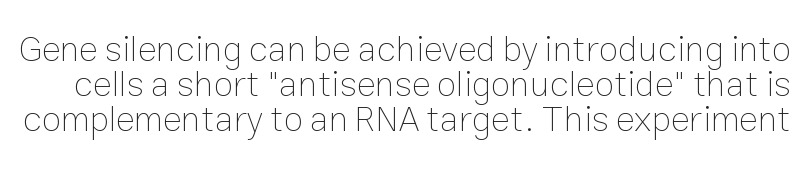
The image shows 36 px thin type, upright; set tight line spacing (0.97x), normal letter spacing, not underlined; low stroke contrast and a medium x-height.
